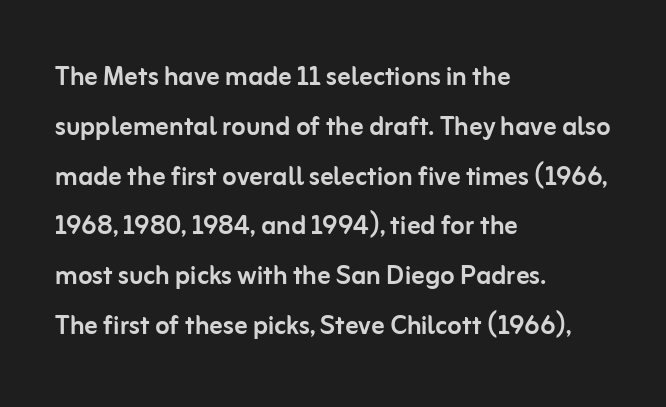
Q: Is the text italic (slanted)? A: No, it is upright.
Q: Is the typeface a serif or a sans-serif typeface? A: Sans-serif.
Q: Is the text underlined? A: No.
Q: How is the paragraph aligned? A: Left-aligned.
Q: Is the spacing between letters normal or unusually wide? A: Normal.
Q: Is the spacing between lines tight, normal or loose? A: Normal.
Q: Width (condensed, normal, or wide)? A: Normal.
Q: Stroke contrast? A: Low.
Q: x-height? A: Medium.
Q: Monospaced? A: No.
